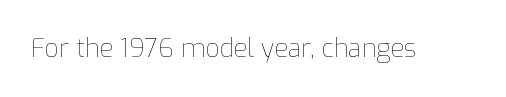
The image shows 25 px text type, upright; set normal letter spacing, not underlined.
